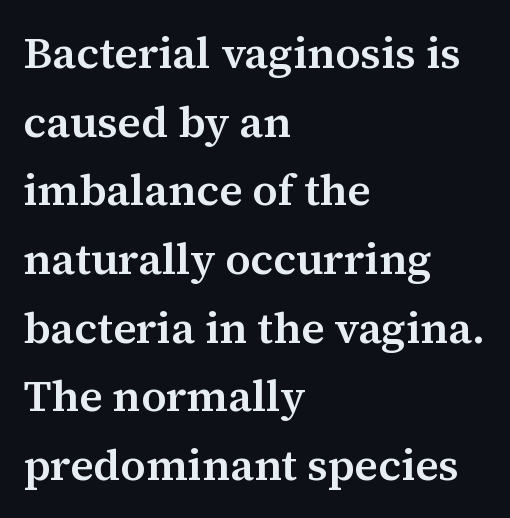
Q: Is the text bold? A: Semi-bold.
Q: Is the text italic (slanted)? A: No, it is upright.
Q: Is the typeface a serif or a sans-serif typeface? A: Serif.
Q: Is the text underlined? A: No.
Q: How is the paragraph aligned? A: Left-aligned.
Q: Is the spacing between letters normal or unusually wide? A: Normal.
Q: Is the spacing between lines tight, normal or loose? A: Normal.
Q: Width (condensed, normal, or wide)? A: Normal.
Q: Stroke contrast? A: Medium.
Q: x-height? A: Medium.
Q: Monospaced? A: No.
